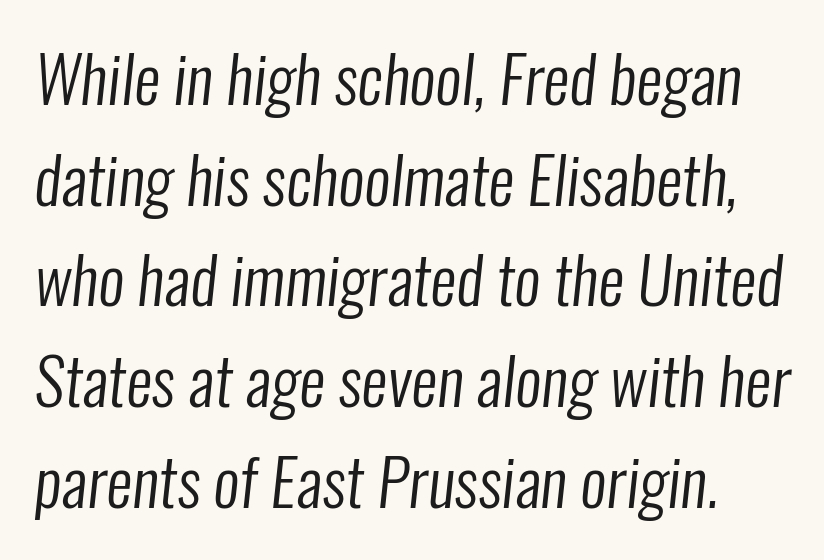
{"serif": "no", "bold": "no", "weight": "regular", "width": "condensed", "stroke_contrast": "low", "x_height": "medium", "monospaced": "no", "underline": "no", "line_spacing": "normal", "line_spacing_ratio": 1.55, "letter_spacing": "normal", "letter_spacing_em": 0.0, "glyph_px": 65}
